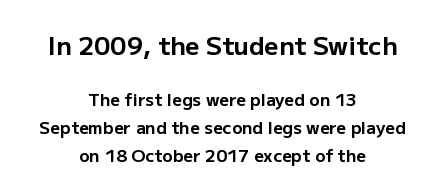
Q: Is the text bold? A: Yes.
Q: Is the text italic (slanted)? A: No, it is upright.
Q: Is the text underlined? A: No.
Q: How is the paragraph aligned? A: Centered.
Q: Is the spacing between letters normal or unusually wide? A: Normal.
Q: Is the spacing between lines tight, normal or loose? A: Normal.
Q: Which block of text is set in a larger size, the first (top) or the second (bottom)? A: The first (top) one.
